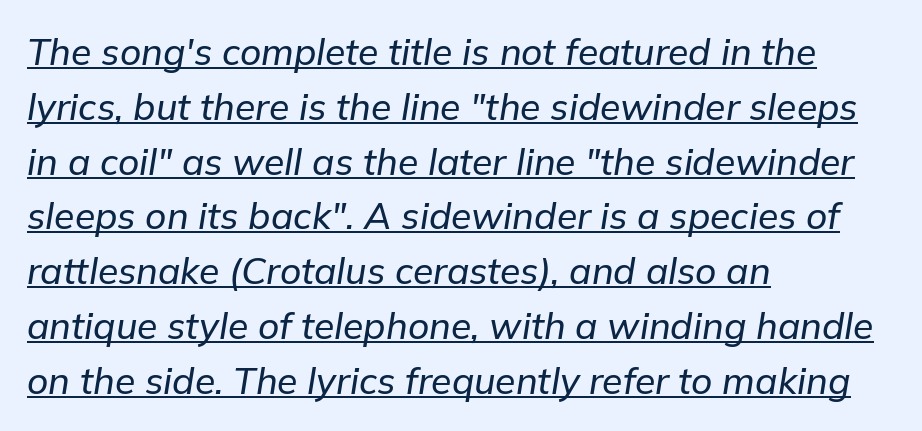
Italic? Definitely — the glyphs are oblique. All the whitespace from short lines collects on the right. Honestly, the underline is the first thing you notice here. The letters advance in unequal steps, a hallmark of proportional type. The face used here is rendered with its standard letterfit.
